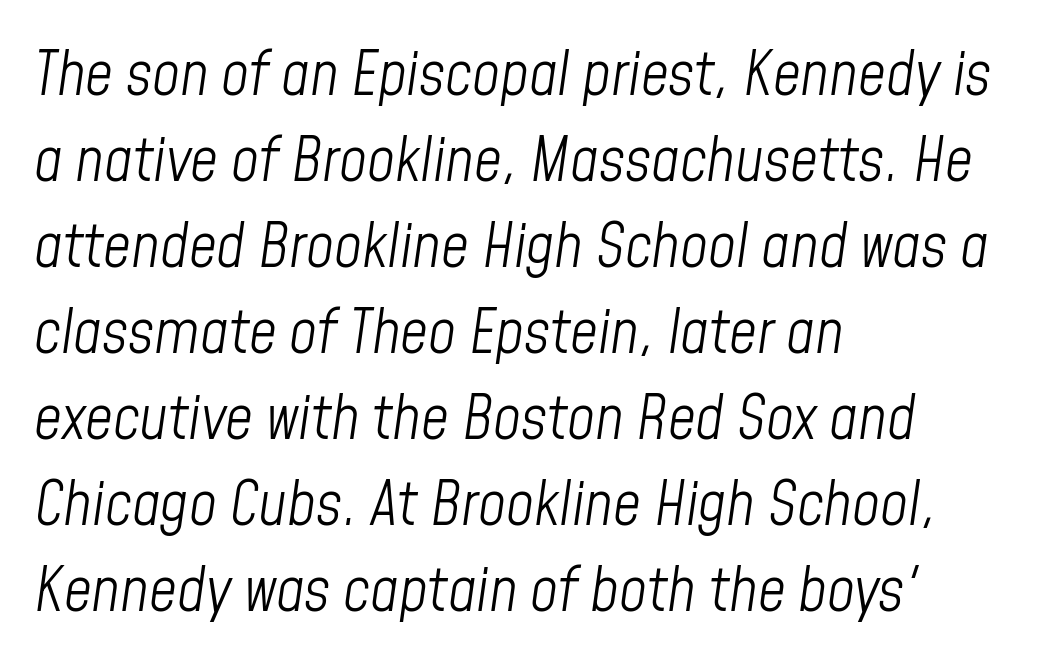
Q: Is the text bold? A: No.
Q: Is the text italic (slanted)? A: Yes, it leans right by about 8 degrees.
Q: Is the text underlined? A: No.
Q: How is the paragraph aligned? A: Left-aligned.
Q: Is the spacing between letters normal or unusually wide? A: Normal.
Q: Is the spacing between lines tight, normal or loose? A: Normal.
Q: Width (condensed, normal, or wide)? A: Condensed.
Q: Stroke contrast? A: Low.
Q: x-height? A: Medium.
Q: Monospaced? A: No.
